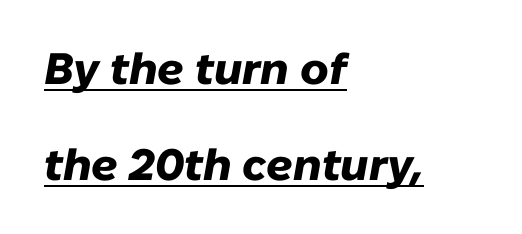
The image shows 44 px heavy type, italic (leaning right); set left-aligned, loose line spacing (2.19x), normal letter spacing, underlined; low stroke contrast and a medium x-height.
